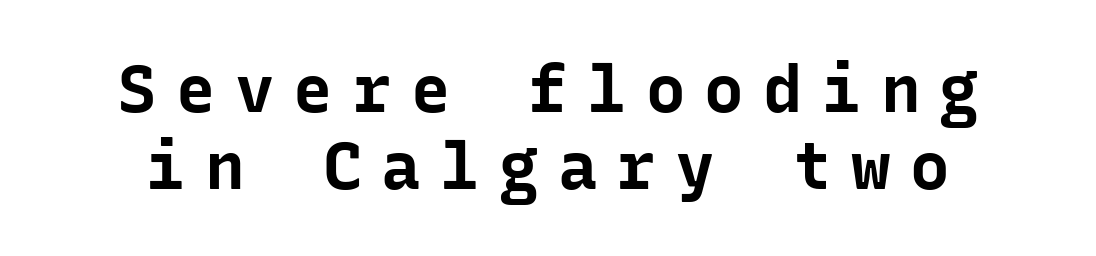
The type sits square on the baseline with zero lean. Weight: bold. Honestly, there is no underline to notice here at all. A typesetter would call this heavily tracked-out type. Examine the stroke ends and you'll find no serifs.
